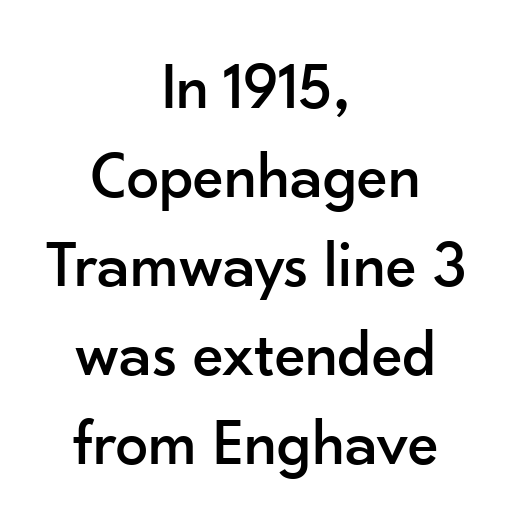
{"serif": "no", "italic": "no", "width": "normal", "stroke_contrast": "low", "x_height": "small", "monospaced": "no", "underline": "no", "align": "center", "line_spacing": "normal", "line_spacing_ratio": 1.37, "letter_spacing": "normal", "letter_spacing_em": 0.0, "glyph_px": 65}
